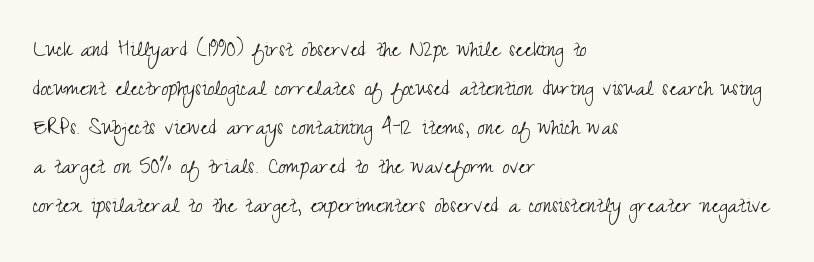
The image shows 25 px text type, upright; set left-aligned, normal line spacing (1.56x), normal letter spacing, not underlined.
